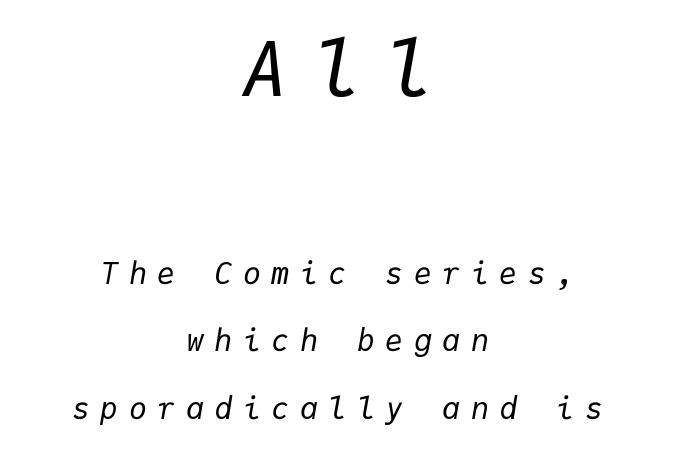
Q: Is the text bold? A: No.
Q: Is the text italic (slanted)? A: Yes, it leans right by about 9 degrees.
Q: Is the text underlined? A: No.
Q: How is the paragraph aligned? A: Centered.
Q: Is the spacing between letters normal or unusually wide? A: Unusually wide.
Q: Is the spacing between lines tight, normal or loose? A: Loose.
Q: Which block of text is set in a larger size, the first (top) or the second (bottom)? A: The first (top) one.
Q: Width (condensed, normal, or wide)? A: Normal.
Q: Stroke contrast? A: Low.
Q: x-height? A: Medium.
Q: Monospaced? A: Yes.
